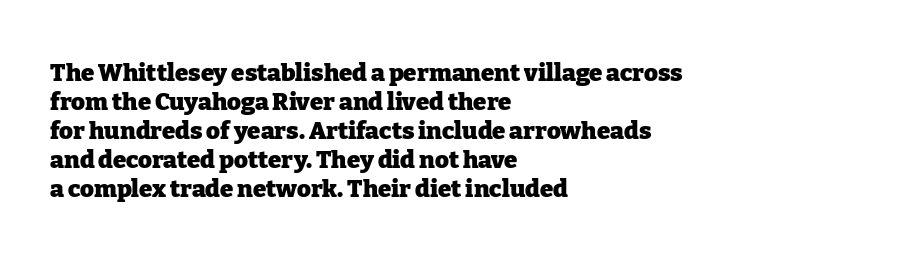
{"italic": "no", "bold": "yes", "underline": "no", "align": "left", "line_spacing_ratio": 1.21, "letter_spacing": "normal", "letter_spacing_em": 0.0, "glyph_px": 24}
